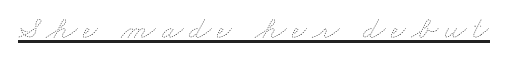
The image shows 32 px thin, wide type; set underlined; low stroke contrast and a small x-height.
